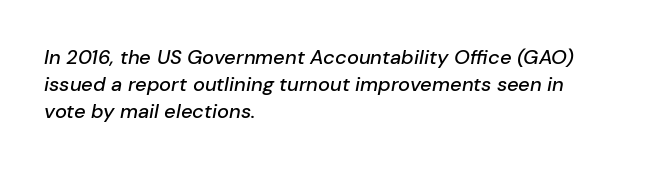
An italicized treatment has been applied to the whole sample. The rendering keeps characters at their native spacing. Is the block centered? No — it sits flush against the left margin. Quick note: underline off. A typesetter would call this leading conventional body-copy spacing.
